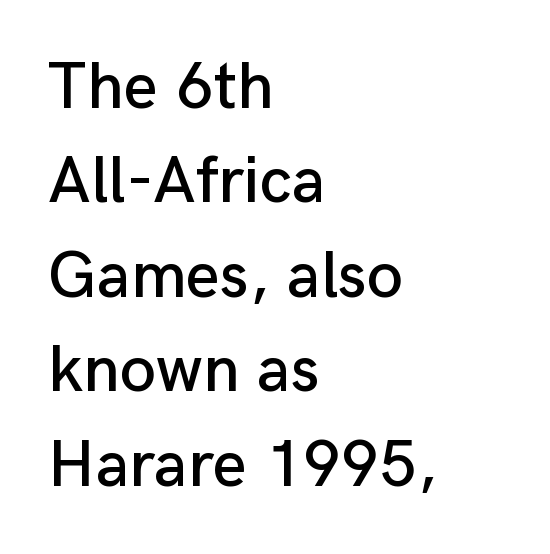
Q: Is the text italic (slanted)? A: No, it is upright.
Q: Is the typeface a serif or a sans-serif typeface? A: Sans-serif.
Q: Is the text underlined? A: No.
Q: How is the paragraph aligned? A: Left-aligned.
Q: Is the spacing between letters normal or unusually wide? A: Normal.
Q: Is the spacing between lines tight, normal or loose? A: Normal.
Q: Width (condensed, normal, or wide)? A: Normal.
Q: Stroke contrast? A: Low.
Q: x-height? A: Medium.
Q: Monospaced? A: No.
